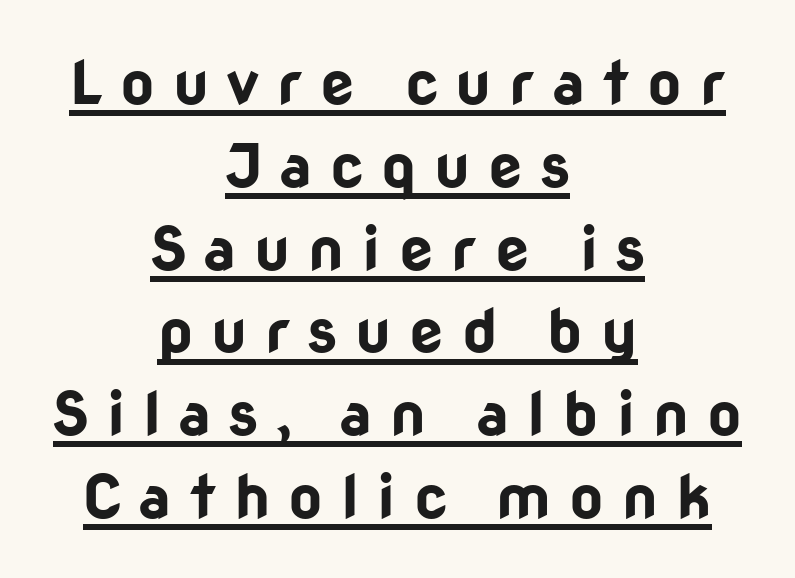
Q: Is the text bold? A: Yes.
Q: Is the text italic (slanted)? A: No, it is upright.
Q: Is the typeface a serif or a sans-serif typeface? A: Sans-serif.
Q: Is the text underlined? A: Yes.
Q: How is the paragraph aligned? A: Centered.
Q: Is the spacing between letters normal or unusually wide? A: Unusually wide.
Q: Is the spacing between lines tight, normal or loose? A: Normal.
Q: Width (condensed, normal, or wide)? A: Normal.
Q: Stroke contrast? A: Low.
Q: x-height? A: Medium.
Q: Monospaced? A: No.
